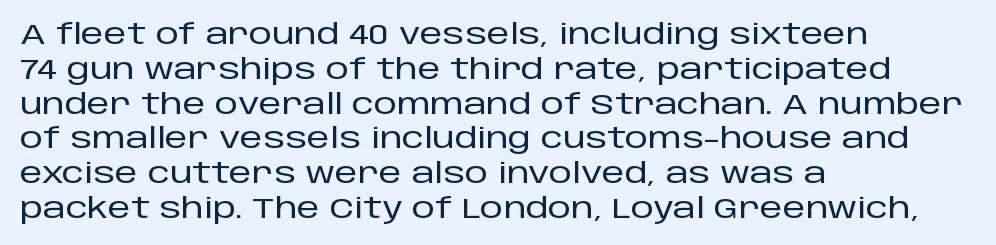
The image shows 29 px sans-serif type, upright; set left-aligned, line spacing 1.2x, normal letter spacing, not underlined; low stroke contrast and a large x-height.
